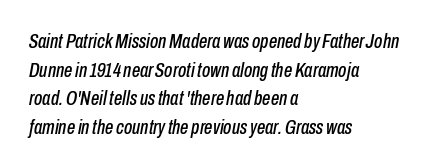
The image shows 21 px text type, italic (leaning right); set left-aligned, normal line spacing (1.36x), normal letter spacing, not underlined.
